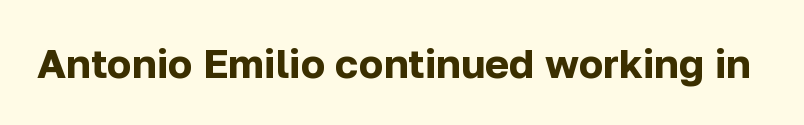
Q: Is the text bold? A: Yes.
Q: Is the text italic (slanted)? A: No, it is upright.
Q: Is the typeface a serif or a sans-serif typeface? A: Sans-serif.
Q: Is the text underlined? A: No.
Q: Is the spacing between letters normal or unusually wide? A: Normal.
Q: Width (condensed, normal, or wide)? A: Normal.
Q: Stroke contrast? A: Low.
Q: x-height? A: Medium.
Q: Monospaced? A: No.
